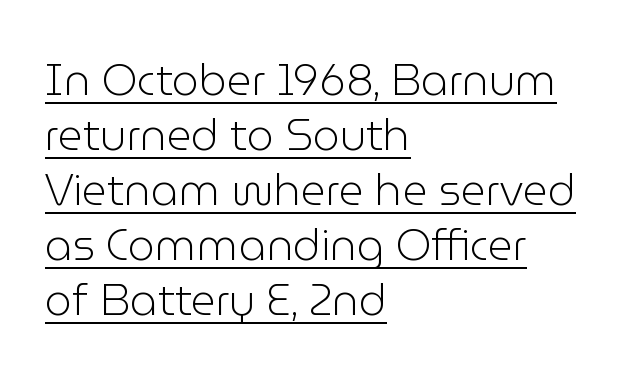
The image shows 43 px light sans-serif type, upright; set left-aligned, normal line spacing (1.28x), normal letter spacing, underlined; low stroke contrast and a medium x-height.
